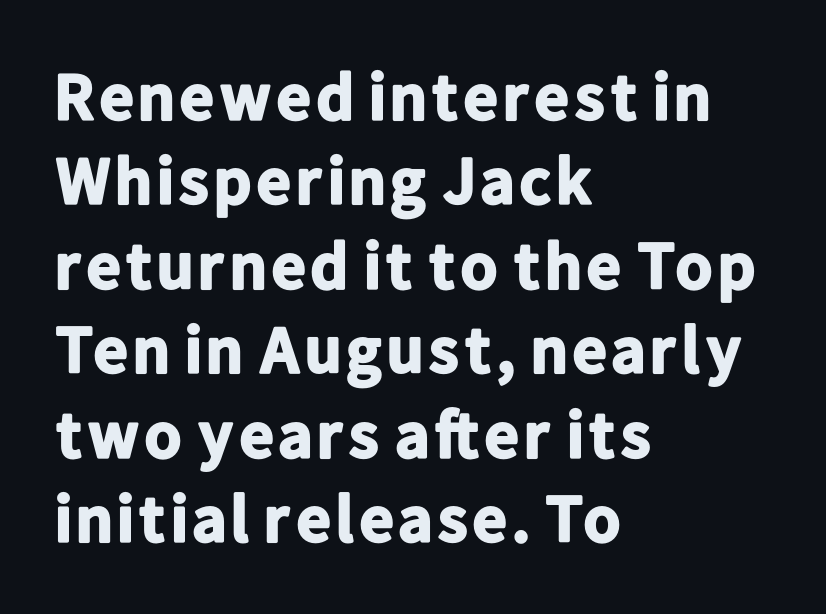
Rule under the text: the space is simply empty. The face used here is a sans, in the tradition of grotesques and geometrics. The paragraph shown leans on its left margin. This block has exactly the height ordinary leading produces.
